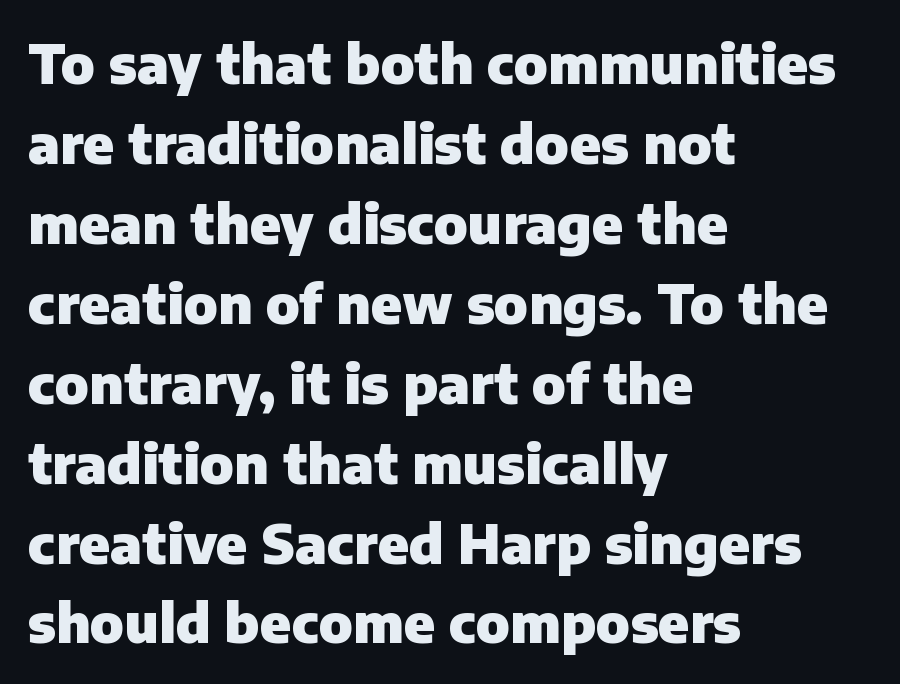
Regarding leading, the lines here are spaced in the standard way. A clean baseline with only descenders dipping below it. A student would call this left alignment; a typographer would say flush left, rag right. The font is running at its bold setting. Upright lettering throughout.
